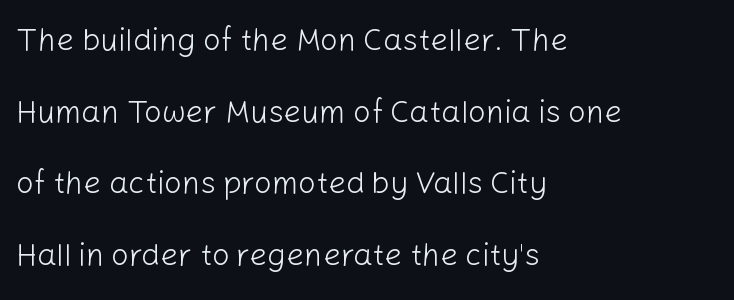
The image shows 31 px light sans-serif type, upright; set left-aligned, loose line spacing (2.31x), normal letter spacing, not underlined; low stroke contrast and a medium x-height.
